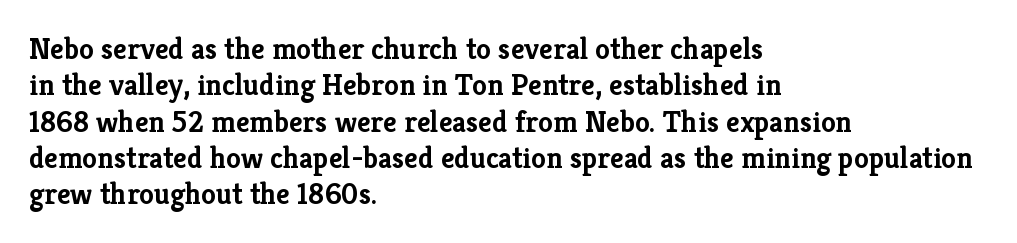
A dark, heavy texture on the line: the type is bold. The letters advance in unequal steps, a hallmark of proportional type. Teacher's note: observe the even left margin — that is flush-left alignment. Is the letter spacing exaggerated? No — it looks like the ordinary default. The space directly below the letters is spotless. This is roman type, the default non-slanted kind.
